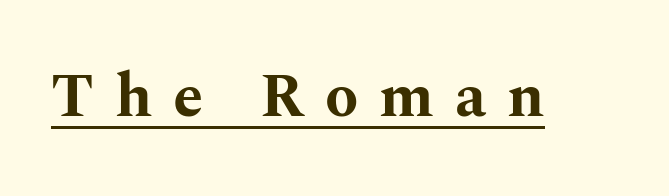
{"serif": "yes", "italic": "no", "bold": "yes", "weight": "bold", "width": "wide", "stroke_contrast": "medium", "x_height": "medium", "monospaced": "no", "underline": "yes", "letter_spacing": "wide", "letter_spacing_em": 0.34, "glyph_px": 61}
